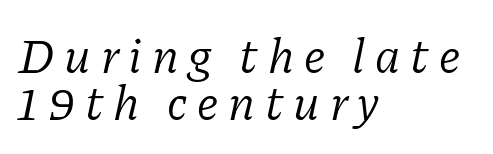
The image shows 49 px light serif type, italic (leaning right); set left-aligned, tight line spacing (0.95x), unusually wide letter spacing (+0.2 em), not underlined; low stroke contrast and a medium x-height.
